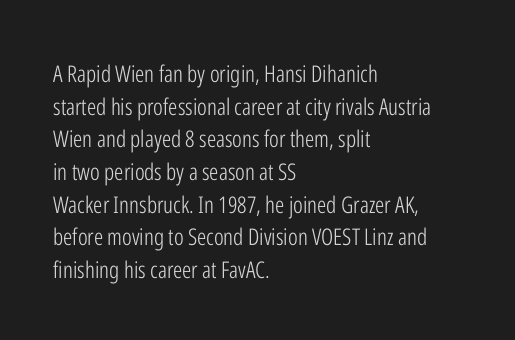
{"italic": "no", "bold": "no", "underline": "no", "align": "left", "line_spacing": "normal", "line_spacing_ratio": 1.42, "letter_spacing": "normal", "letter_spacing_em": 0.0, "glyph_px": 23}
